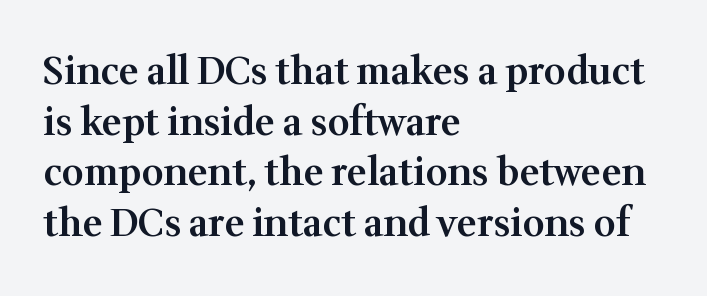
The image shows 38 px semibold serif type, upright; set left-aligned, normal line spacing (1.33x), normal letter spacing, not underlined; medium stroke contrast and a medium x-height.
